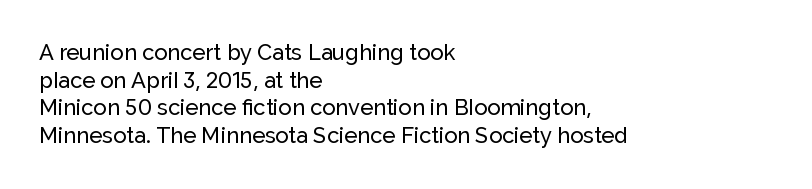
The image shows 22 px text type, upright; set left-aligned, normal line spacing (1.26x), normal letter spacing, not underlined.
